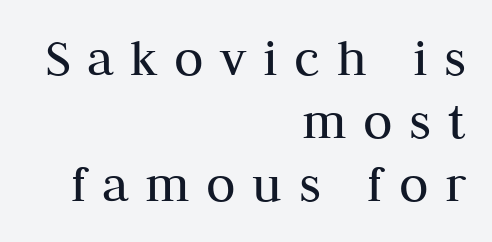
Q: Is the text bold? A: No.
Q: Is the text italic (slanted)? A: No, it is upright.
Q: Is the typeface a serif or a sans-serif typeface? A: Serif.
Q: Is the text underlined? A: No.
Q: How is the paragraph aligned? A: Right-aligned.
Q: Is the spacing between letters normal or unusually wide? A: Unusually wide.
Q: Width (condensed, normal, or wide)? A: Normal.
Q: Stroke contrast? A: Medium.
Q: x-height? A: Medium.
Q: Monospaced? A: No.
